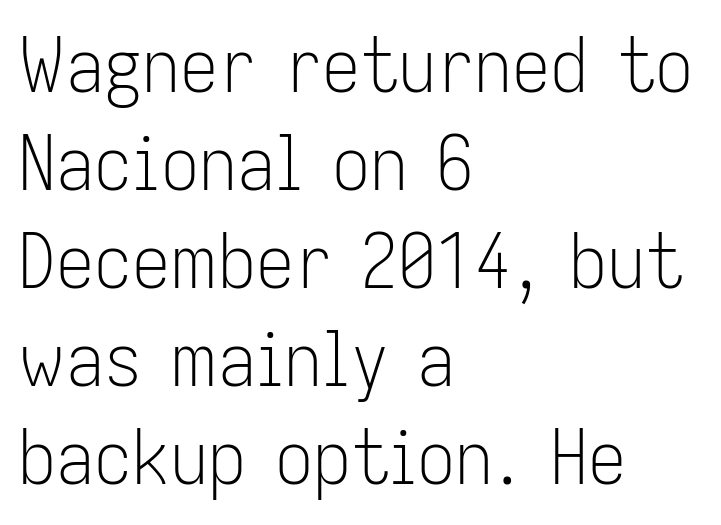
The image shows 76 px light, condensed sans-serif type, upright; set left-aligned, normal line spacing (1.29x), normal letter spacing, not underlined; low stroke contrast and a medium x-height.
